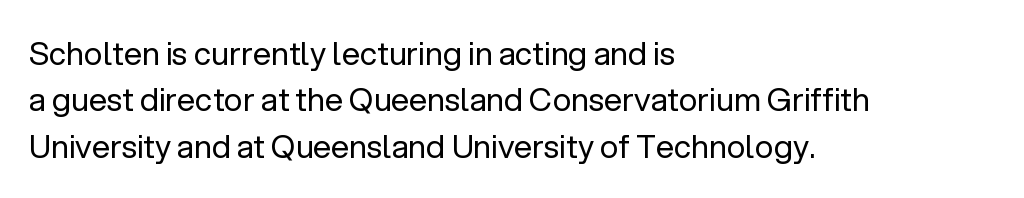
{"serif": "no", "italic": "no", "bold": "no", "weight": "regular", "width": "normal", "stroke_contrast": "low", "x_height": "medium", "monospaced": "no", "underline": "no", "align": "left", "line_spacing": "normal", "line_spacing_ratio": 1.45, "letter_spacing": "normal", "letter_spacing_em": 0.0, "glyph_px": 32}
